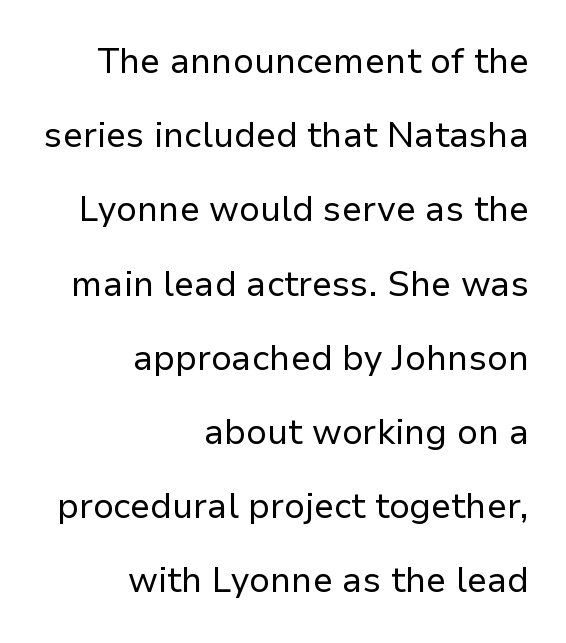
The string is rendered with underlining switched off. The glyphs in this specimen are sans serif. The passage shown is typed in a proportional face where columns would drift. A quiet, ordinary-to-light weight characterises the typeface. The lines are quadded right. If you drew a line through each stem, it would be perfectly vertical.
